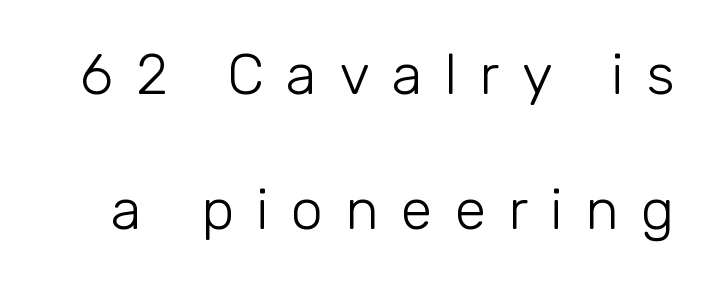
{"serif": "no", "italic": "no", "bold": "no", "weight": "light", "width": "normal", "stroke_contrast": "low", "x_height": "medium", "monospaced": "no", "underline": "no", "line_spacing": "loose", "line_spacing_ratio": 2.37, "letter_spacing": "wide", "letter_spacing_em": 0.39, "glyph_px": 57}
